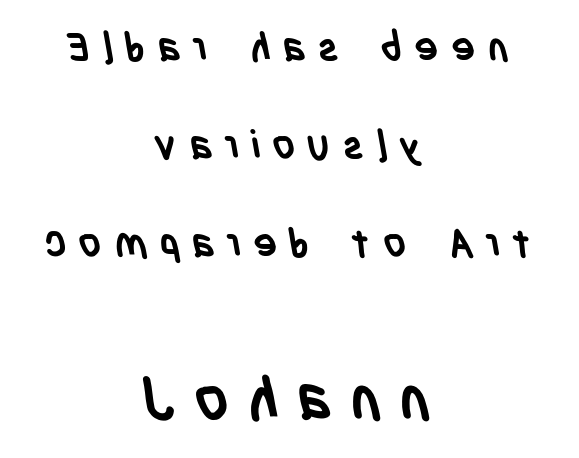
To sum up the face: it is a sans, with no serifs. The rendering enlarges the type as you move from the upper chunk to the lower. The tracking reads as deliberately expanded to a designer's eye. The letters advance in unequal steps, a hallmark of proportional type. These lines are centered, leaving both edges ragged.
